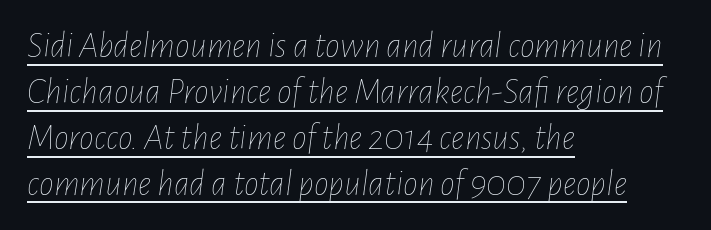
Q: Is the text bold? A: No.
Q: Is the text italic (slanted)? A: Yes, it leans right by about 7 degrees.
Q: Is the text underlined? A: Yes.
Q: How is the paragraph aligned? A: Left-aligned.
Q: Is the spacing between letters normal or unusually wide? A: Normal.
Q: Width (condensed, normal, or wide)? A: Condensed.
Q: Stroke contrast? A: Low.
Q: x-height? A: Medium.
Q: Monospaced? A: No.
